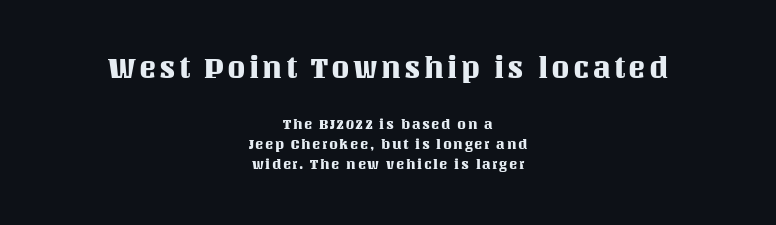
The lines in this sample share a center point and differ in where they start and stop. Is this a fixed-width face? No — the glyphs have proportional, varying widths. Note: larger setting up top, smaller setting below. The foot of each line stays bare and open. Does the lettering tilt? It doesn't — this is upright.
